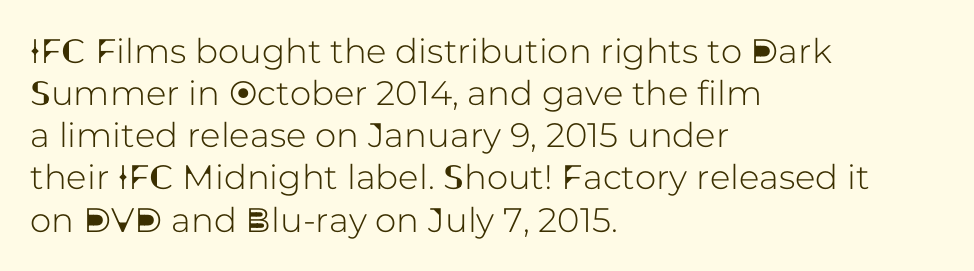
Do the characters align in a grid? No, the font is proportional. Observe the ordinary spacing: letters are neighbours, not strangers. Just letters on the line, the space beneath them empty. The text was rendered using a sans face with plain stroke endings. Posture: vertical. A student would call this left alignment; a typographer would say flush left, rag right.
